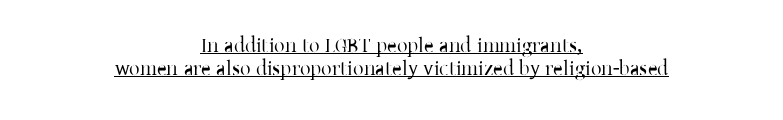
Letter spacing: default. Caption: lettering with a line underneath. Teacher's note: observe the equal gaps on both sides — that is centered alignment. Vertical spacing — tight.
